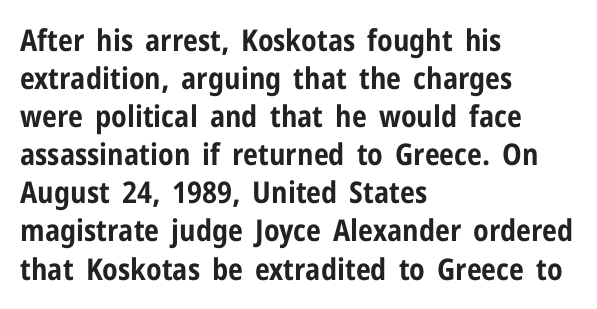
The image shows 30 px bold, condensed sans-serif type, upright; set left-aligned, normal line spacing (1.27x), normal letter spacing, not underlined; low stroke contrast and a medium x-height.
